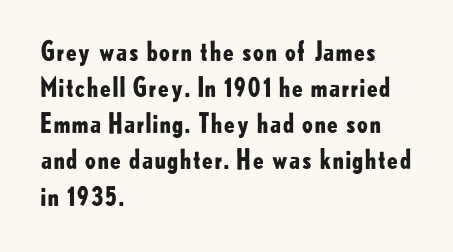
The image shows 26 px bold type, upright; set left-aligned, normal line spacing (1.39x), normal letter spacing, not underlined.
